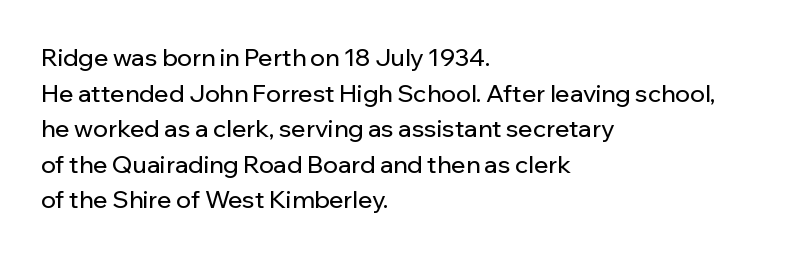
Q: Is the text italic (slanted)? A: No, it is upright.
Q: Is the text underlined? A: No.
Q: How is the paragraph aligned? A: Left-aligned.
Q: Is the spacing between letters normal or unusually wide? A: Normal.
Q: Is the spacing between lines tight, normal or loose? A: Normal.
